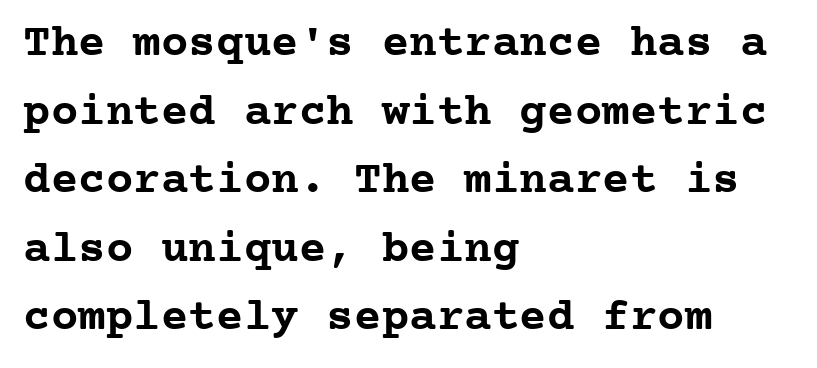
{"serif": "yes", "italic": "no", "bold": "yes", "weight": "semibold", "width": "normal", "stroke_contrast": "low", "x_height": "medium", "monospaced": "yes", "underline": "no", "align": "left", "line_spacing": "normal", "line_spacing_ratio": 1.49, "letter_spacing": "normal", "letter_spacing_em": 0.0, "glyph_px": 46}
